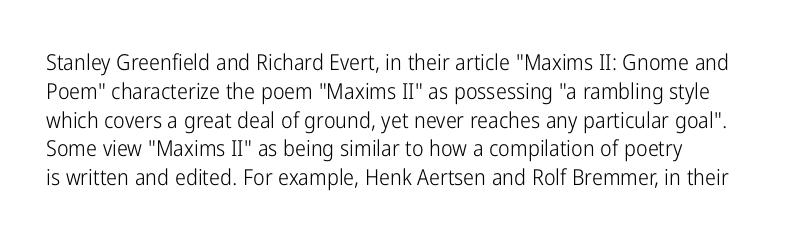
No extra ink here — the face is not bold. The ragged edge is on the right, which tells us the setting is flush left. Decoration check: the copy has no underline. Between one letter and the next there's only the usual sliver of space. No italicization has been applied; the sample stays upright. Successive baselines arrive at the customary interval.
